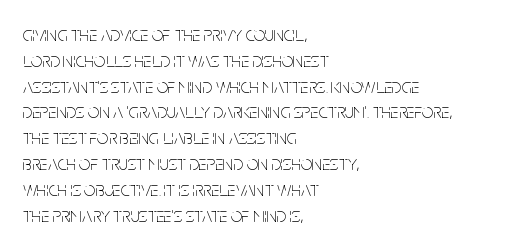
{"italic": "no", "bold": "no", "underline": "no", "align": "left", "line_spacing": "normal", "line_spacing_ratio": 1.29, "letter_spacing": "normal", "letter_spacing_em": 0.0, "glyph_px": 20}
